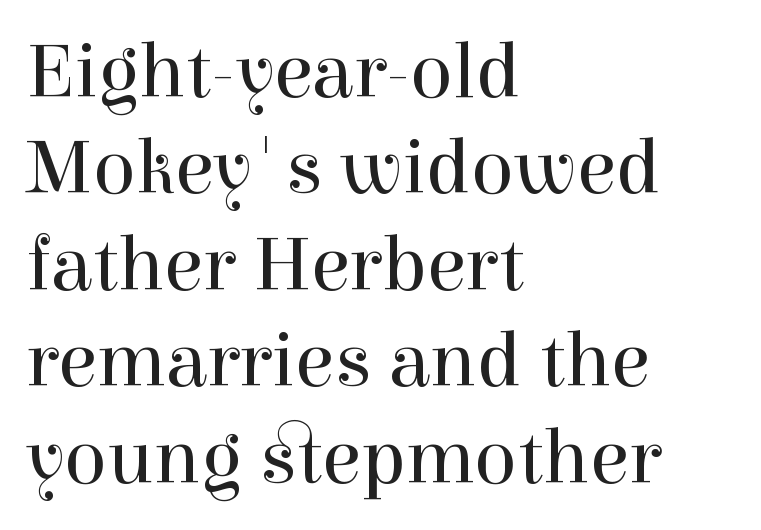
The image shows 79 px regular-weight serif type, upright; set left-aligned, line spacing 1.22x, normal letter spacing, not underlined; a medium x-height.
